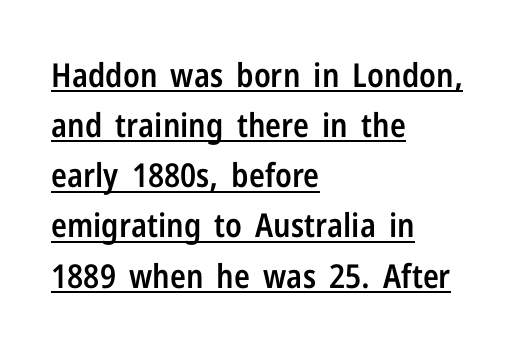
Q: Is the text bold? A: Semi-bold.
Q: Is the text italic (slanted)? A: No, it is upright.
Q: Is the typeface a serif or a sans-serif typeface? A: Sans-serif.
Q: Is the text underlined? A: Yes.
Q: How is the paragraph aligned? A: Left-aligned.
Q: Is the spacing between letters normal or unusually wide? A: Normal.
Q: Is the spacing between lines tight, normal or loose? A: Normal.
Q: Width (condensed, normal, or wide)? A: Condensed.
Q: Stroke contrast? A: Low.
Q: x-height? A: Medium.
Q: Monospaced? A: No.
